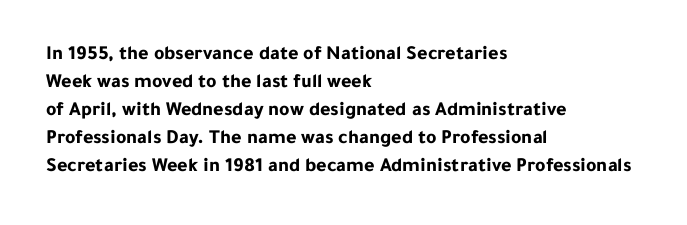
{"italic": "no", "bold": "yes", "underline": "no", "align": "left", "line_spacing": "normal", "line_spacing_ratio": 1.4, "letter_spacing": "normal", "letter_spacing_em": 0.0, "glyph_px": 20}
